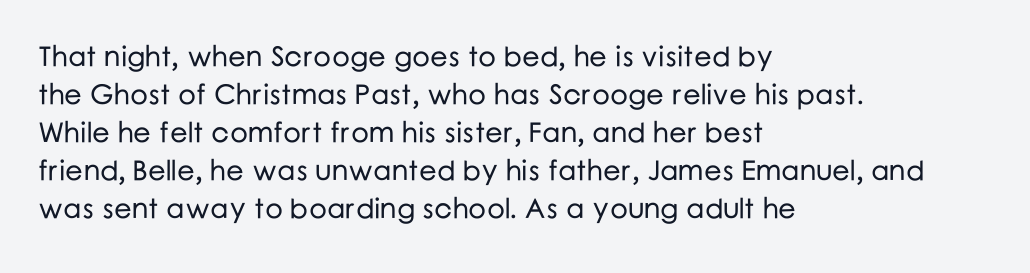
Q: Is the text italic (slanted)? A: No, it is upright.
Q: Is the typeface a serif or a sans-serif typeface? A: Sans-serif.
Q: Is the text underlined? A: No.
Q: How is the paragraph aligned? A: Left-aligned.
Q: Is the spacing between letters normal or unusually wide? A: Normal.
Q: Is the spacing between lines tight, normal or loose? A: Normal.
Q: Width (condensed, normal, or wide)? A: Normal.
Q: Stroke contrast? A: Low.
Q: x-height? A: Medium.
Q: Monospaced? A: No.
